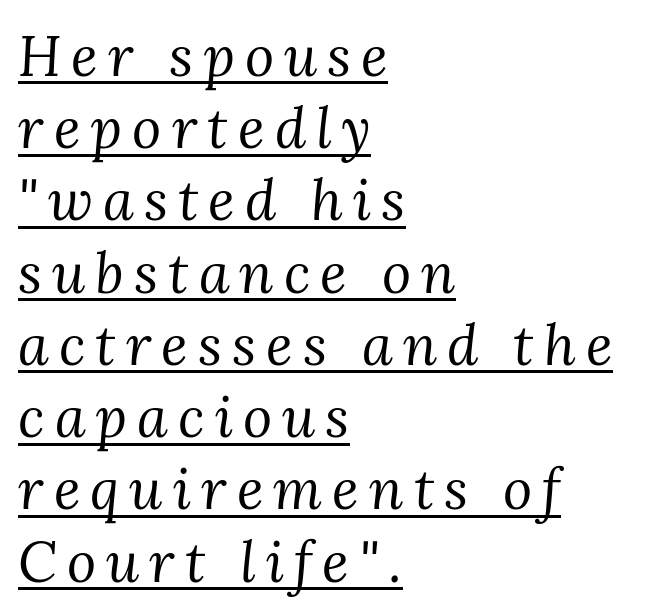
{"serif": "yes", "italic": "yes", "lean": "right", "slant_degrees": 3, "bold": "no", "weight": "regular", "width": "normal", "stroke_contrast": "medium", "x_height": "medium", "monospaced": "no", "underline": "yes", "align": "left", "line_spacing": "normal", "line_spacing_ratio": 1.29, "glyph_px": 56}
